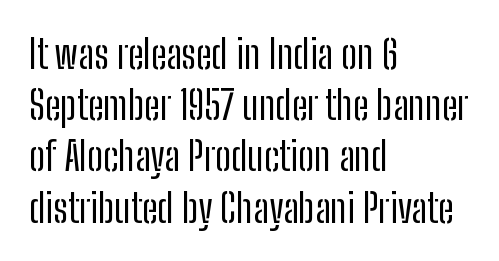
The image shows 40 px regular-weight, condensed sans-serif type, upright; set left-aligned, normal line spacing (1.28x), normal letter spacing, not underlined; low stroke contrast and a medium x-height.
